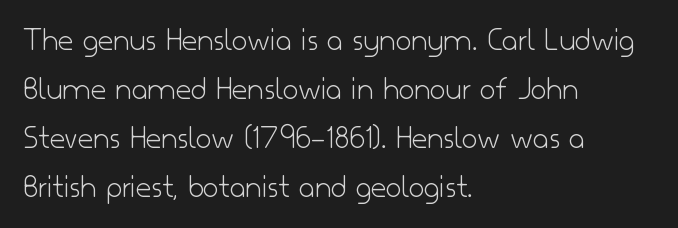
{"serif": "no", "italic": "no", "bold": "no", "weight": "light", "width": "normal", "stroke_contrast": "low", "x_height": "small", "monospaced": "no", "underline": "no", "align": "left", "line_spacing": "normal", "line_spacing_ratio": 1.44, "letter_spacing": "normal", "letter_spacing_em": 0.0, "glyph_px": 34}
